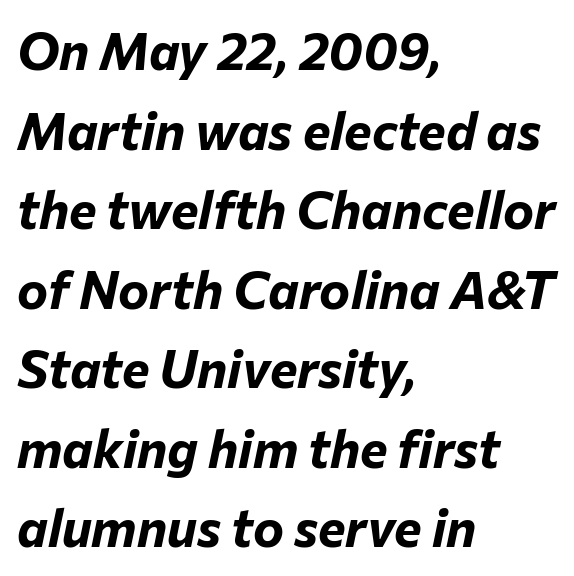
Q: Is the text bold? A: Yes.
Q: Is the text italic (slanted)? A: Yes, it leans right by about 12 degrees.
Q: Is the text underlined? A: No.
Q: How is the paragraph aligned? A: Left-aligned.
Q: Is the spacing between letters normal or unusually wide? A: Normal.
Q: Is the spacing between lines tight, normal or loose? A: Normal.
Q: Width (condensed, normal, or wide)? A: Normal.
Q: Stroke contrast? A: Low.
Q: x-height? A: Medium.
Q: Monospaced? A: No.
